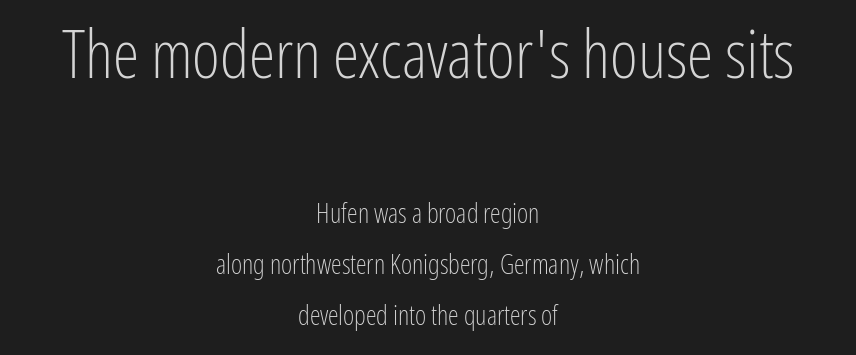
{"serif": "no", "italic": "no", "bold": "no", "weight": "light", "width": "condensed", "stroke_contrast": "low", "x_height": "medium", "monospaced": "no", "underline": "no", "align": "center", "line_spacing": "loose", "line_spacing_ratio": 1.9, "letter_spacing": "normal", "letter_spacing_em": 0.0, "larger_block": "first", "size_ratio": 2.48, "glyph_px": 67}
